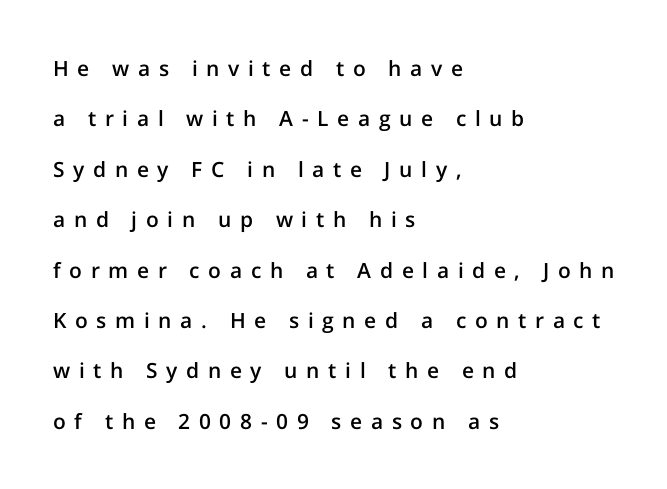
Does the copy run flush right? No — it runs flush left. Caption: expanded tracking, letters set apart. Regarding leading, the lines here are spaced well apart. Upright lettering throughout.
